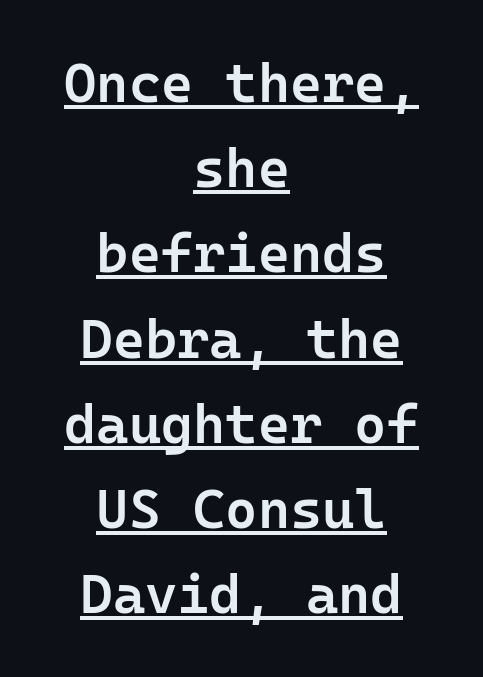
Does the type have serifs? No, each stem ends abruptly. There is no visible air inserted between adjacent glyphs. Stems and bowls a touch heavier than normal — semibold. Underline: present. Compared with typical paragraphs, the rows here are spaced about the same. Ascenders rise straight up at ninety degrees.
